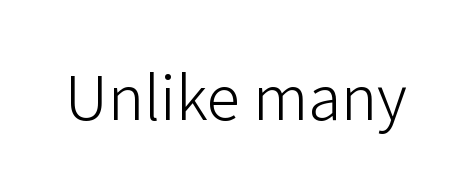
The image shows 61 px light sans-serif type, upright; set normal letter spacing, not underlined; low stroke contrast and a medium x-height.
